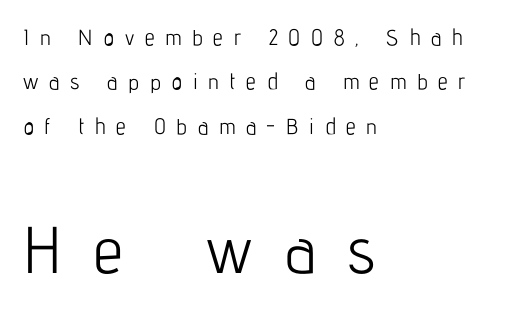
{"serif": "no", "italic": "no", "bold": "no", "weight": "light", "width": "condensed", "stroke_contrast": "low", "x_height": "medium", "monospaced": "no", "underline": "no", "align": "left", "line_spacing": "loose", "line_spacing_ratio": 2.02, "letter_spacing": "wide", "letter_spacing_em": 0.49, "larger_block": "second", "size_ratio": 3.0, "glyph_px": 66}
